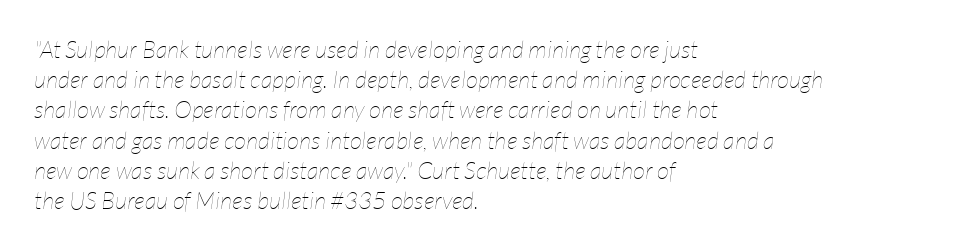
The image shows 24 px text type, italic (leaning right); set left-aligned, normal line spacing (1.26x), normal letter spacing, not underlined.
